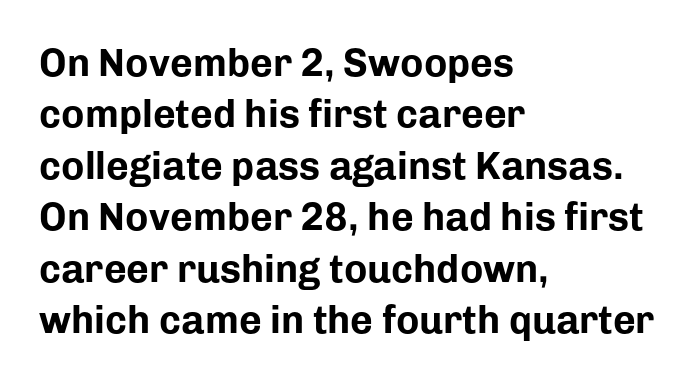
Notice how the stems are strictly vertical — no italics here. The letterforms sit shoulder to shoulder at normal distance. Letters rest on an invisible, unmarked baseline. The passage shown is emphatically bold. Each letter keeps its own natural width here, so spacing adapts to shape. Are there feet on the stems? There aren't — it's a sans.
